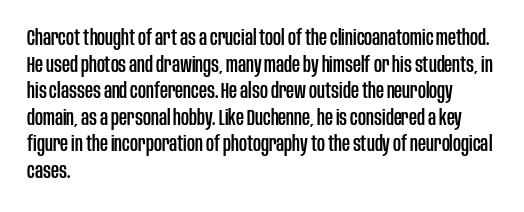
A student would call this left alignment; a typographer would say flush left, rag right. Nobody touched the tracking dial on this one. Tall strokes in this sample are plumb rather than angled. Descenders are the only things crossing below the line.
